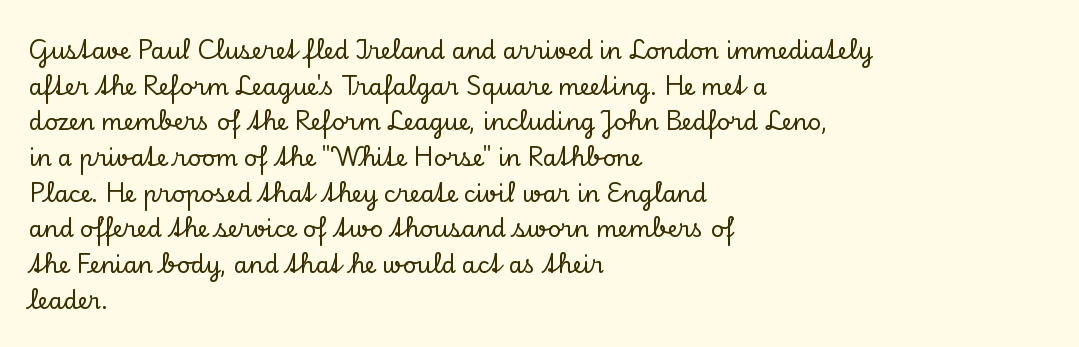
{"italic": "no", "underline": "no", "align": "left", "line_spacing": "normal", "line_spacing_ratio": 1.55, "letter_spacing": "normal", "letter_spacing_em": 0.0, "glyph_px": 23}
